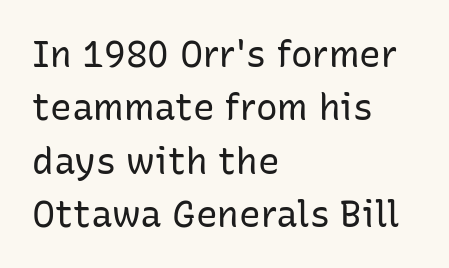
The image shows 36 px regular-weight sans-serif type, upright; set left-aligned, normal line spacing (1.48x), normal letter spacing, not underlined; low stroke contrast and a medium x-height.
